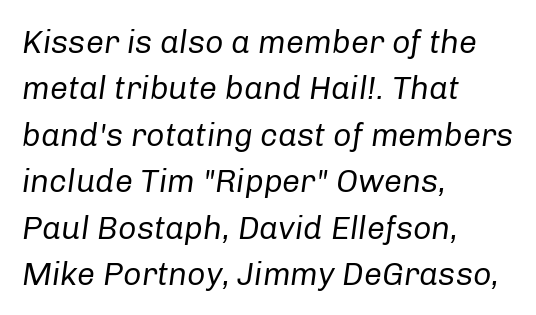
Q: Is the text bold? A: No.
Q: Is the text italic (slanted)? A: Yes, it leans right by about 8 degrees.
Q: Is the text underlined? A: No.
Q: How is the paragraph aligned? A: Left-aligned.
Q: Is the spacing between letters normal or unusually wide? A: Normal.
Q: Is the spacing between lines tight, normal or loose? A: Normal.
Q: Width (condensed, normal, or wide)? A: Normal.
Q: Stroke contrast? A: Low.
Q: x-height? A: Medium.
Q: Monospaced? A: No.
